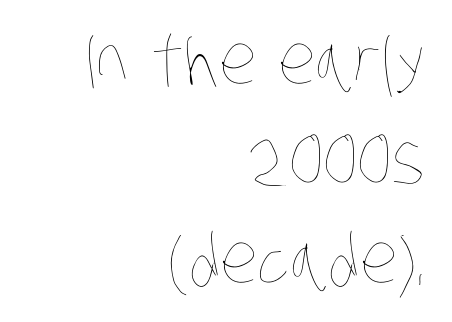
The type is set solid horizontally, with unmodified tracking. Teacher's note: observe the even right margin — that is flush-right alignment. These lines sit exactly where default settings would place them. Only glyphs here, with clear space below each row. Note the varied advance widths — an 'i' is clearly narrower than an 'm'. Is the type heavy? It reads as light-to-regular instead.
